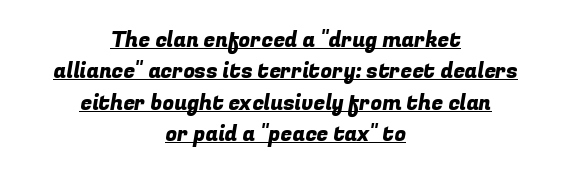
The face used here appears with an underline applied. Centered paragraph, ragged on both sides. How would I describe the line gaps? Plain and ordinary. Each word holds together tightly as a unit, with standard inter-letter gaps.
